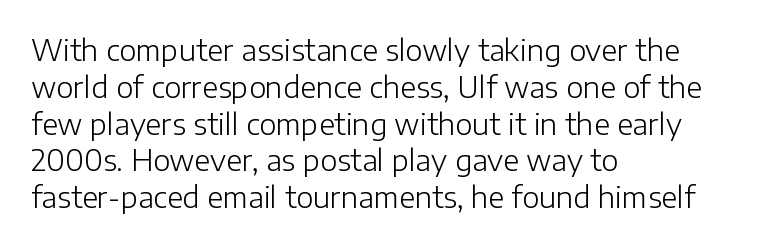
{"serif": "no", "italic": "no", "bold": "no", "weight": "light", "width": "normal", "stroke_contrast": "low", "x_height": "medium", "monospaced": "no", "underline": "no", "align": "left", "line_spacing": "normal", "line_spacing_ratio": 1.27, "letter_spacing": "normal", "letter_spacing_em": 0.0, "glyph_px": 29}
